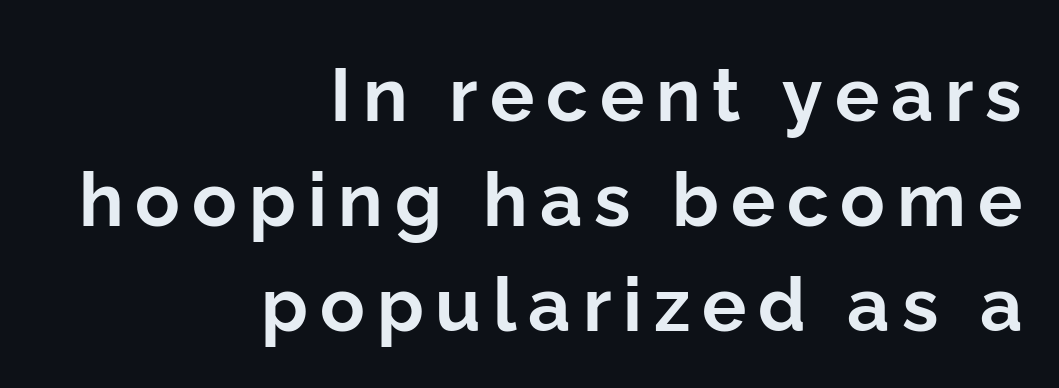
{"serif": "no", "italic": "no", "bold": "yes", "weight": "bold", "width": "normal", "stroke_contrast": "low", "x_height": "medium", "monospaced": "no", "underline": "no", "align": "right", "line_spacing": "normal", "line_spacing_ratio": 1.42, "glyph_px": 74}
